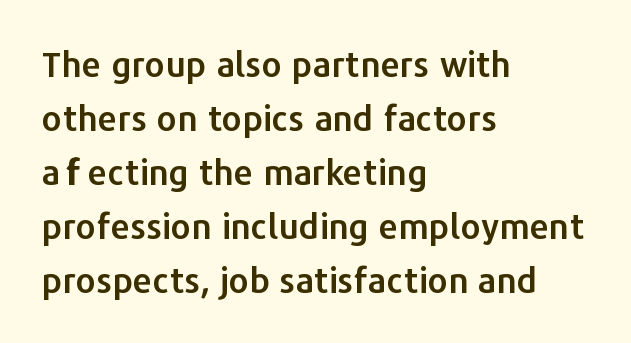
Q: Is the text italic (slanted)? A: No, it is upright.
Q: Is the typeface a serif or a sans-serif typeface? A: Sans-serif.
Q: Is the text underlined? A: No.
Q: How is the paragraph aligned? A: Left-aligned.
Q: Is the spacing between letters normal or unusually wide? A: Normal.
Q: Is the spacing between lines tight, normal or loose? A: Normal.
Q: Width (condensed, normal, or wide)? A: Normal.
Q: Stroke contrast? A: Low.
Q: x-height? A: Medium.
Q: Monospaced? A: No.
